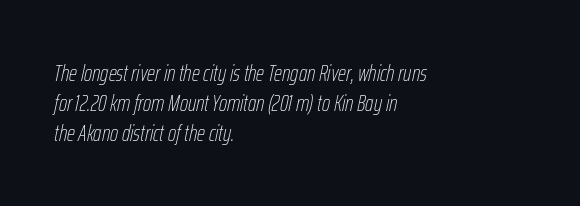
{"italic": "yes", "lean": "right", "slant_degrees": 12, "bold": "no", "underline": "no", "align": "left", "line_spacing": "normal", "line_spacing_ratio": 1.3, "letter_spacing": "normal", "letter_spacing_em": 0.0, "glyph_px": 23}
